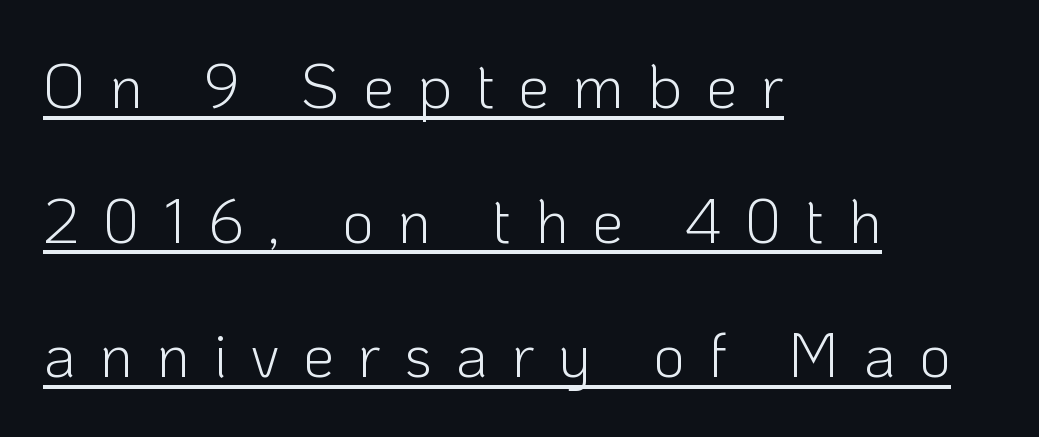
You could not count columns in this text — the font is proportionally spaced. Do the letters lean? They stand straight. Short and long lines alike share a common starting point at left. Does the leading feel generous? Absolutely, it's lavish. Unlike a traditional serif, this face leaves its strokes unadorned. These characters rest on top of a visible drawn line.
